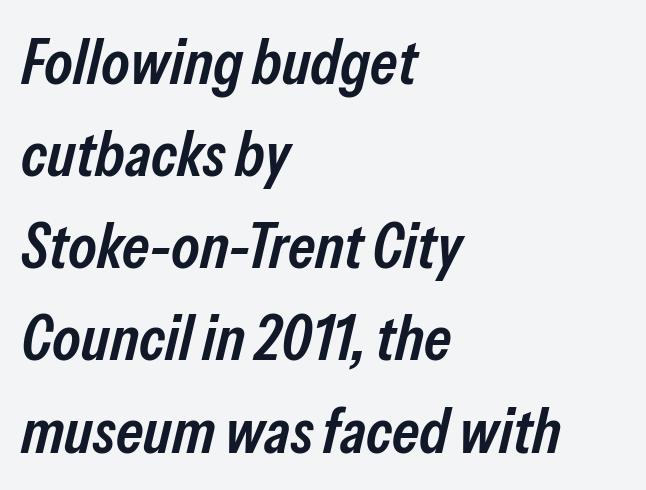
The image shows 64 px semibold, condensed type, italic (leaning right); set left-aligned, normal line spacing (1.44x), normal letter spacing, not underlined; low stroke contrast and a medium x-height.
